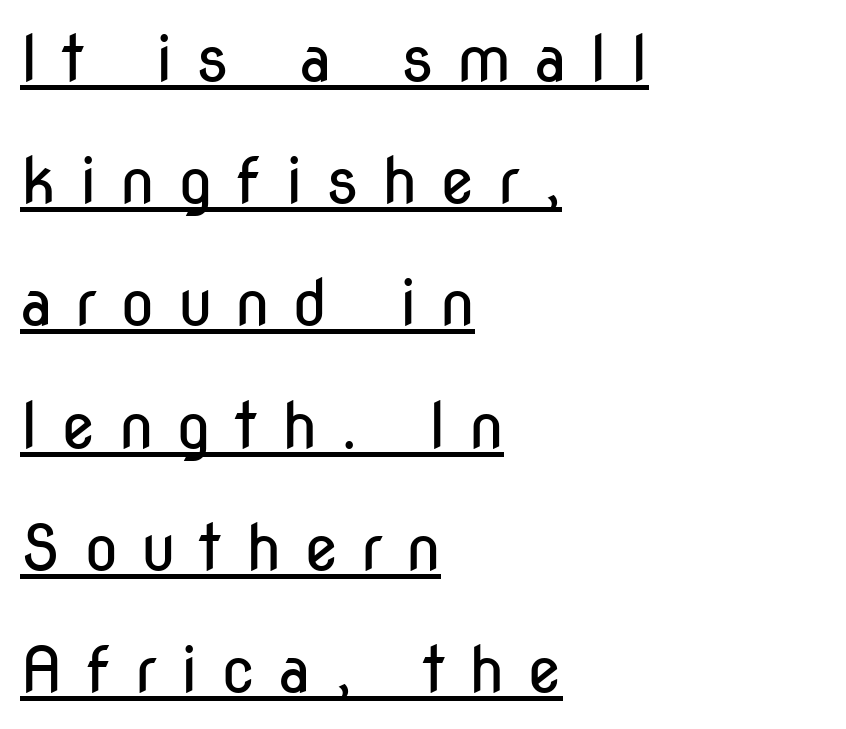
Stems and bowls with no extra thickness — not bold. Reading down the block, your eye returns to a fixed left position each line. The tracking reads as deliberately expanded to a designer's eye. When letters stand straight like this, we call the style roman or upright. The passage shown is typeset with a sans-serif family. This rendering features underlined lettering.
